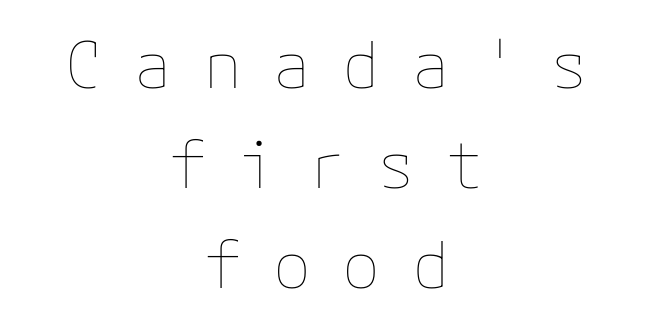
Q: Is the text bold? A: No.
Q: Is the text italic (slanted)? A: No, it is upright.
Q: Is the text underlined? A: No.
Q: How is the paragraph aligned? A: Centered.
Q: Is the spacing between letters normal or unusually wide? A: Unusually wide.
Q: Is the spacing between lines tight, normal or loose? A: Normal.
Q: Width (condensed, normal, or wide)? A: Normal.
Q: Stroke contrast? A: Low.
Q: x-height? A: Medium.
